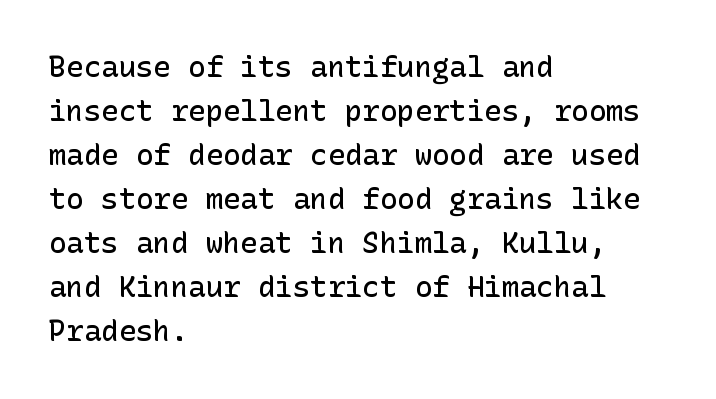
{"serif": "no", "italic": "no", "bold": "semi", "weight": "semibold", "width": "normal", "stroke_contrast": "low", "x_height": "medium", "underline": "no", "align": "left", "line_spacing": "normal", "line_spacing_ratio": 1.52, "letter_spacing": "normal", "letter_spacing_em": 0.0, "glyph_px": 29}
